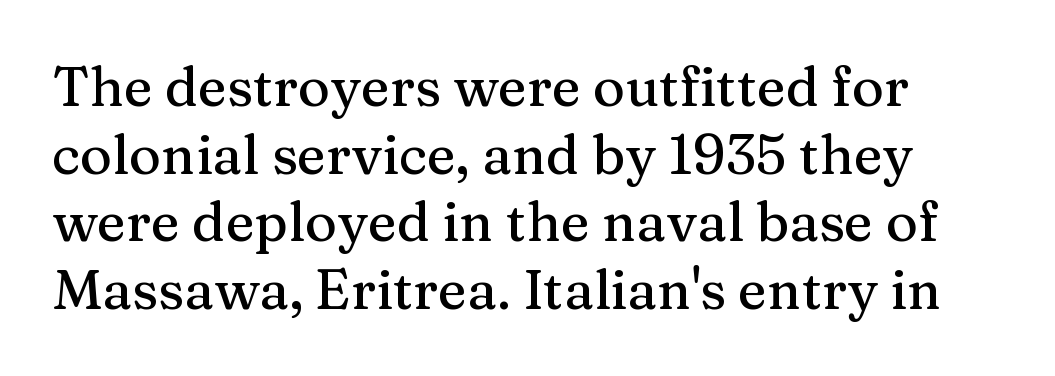
Q: Is the text italic (slanted)? A: No, it is upright.
Q: Is the typeface a serif or a sans-serif typeface? A: Serif.
Q: Is the text underlined? A: No.
Q: Is the spacing between letters normal or unusually wide? A: Normal.
Q: Width (condensed, normal, or wide)? A: Normal.
Q: Stroke contrast? A: Medium.
Q: x-height? A: Medium.
Q: Monospaced? A: No.
